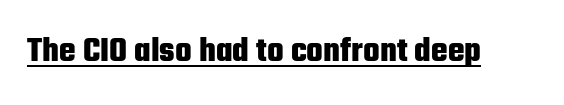
{"serif": "no", "italic": "no", "bold": "yes", "weight": "heavy", "width": "condensed", "stroke_contrast": "low", "x_height": "medium", "monospaced": "no", "underline": "yes", "letter_spacing": "normal", "letter_spacing_em": 0.0, "glyph_px": 35}
